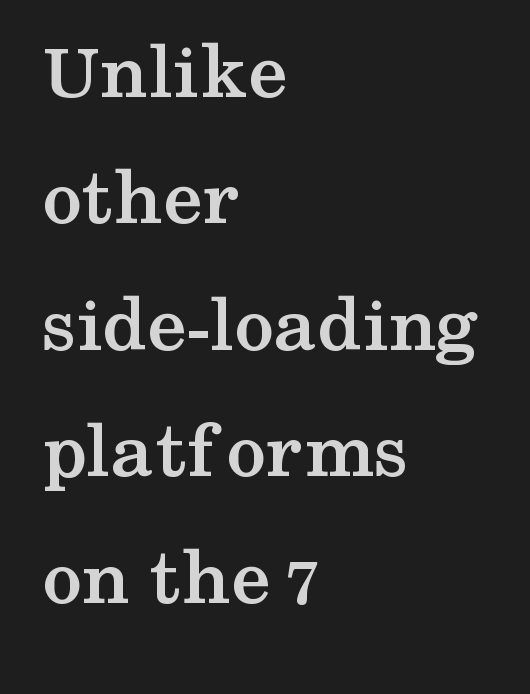
Q: Is the text bold? A: Yes.
Q: Is the text italic (slanted)? A: No, it is upright.
Q: Is the typeface a serif or a sans-serif typeface? A: Serif.
Q: Is the text underlined? A: No.
Q: How is the paragraph aligned? A: Left-aligned.
Q: Is the spacing between letters normal or unusually wide? A: Normal.
Q: Is the spacing between lines tight, normal or loose? A: Normal.
Q: Width (condensed, normal, or wide)? A: Wide.
Q: Stroke contrast? A: Medium.
Q: x-height? A: Medium.
Q: Monospaced? A: No.
